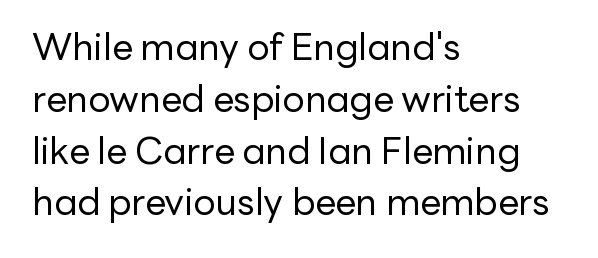
{"serif": "no", "italic": "no", "bold": "no", "weight": "regular", "width": "normal", "stroke_contrast": "low", "x_height": "medium", "monospaced": "no", "underline": "no", "align": "left", "line_spacing": "normal", "line_spacing_ratio": 1.4, "letter_spacing": "normal", "letter_spacing_em": 0.0, "glyph_px": 37}
